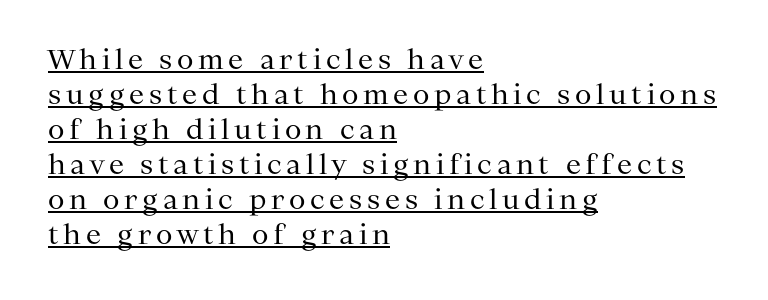
The image shows 27 px text type, upright; set left-aligned, normal line spacing (1.3x), underlined.
